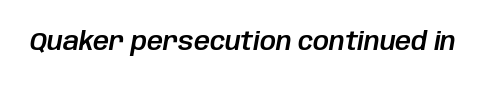
Characters follow at the spacing the type designer built in. Descender tails drop into unmarked territory. The axis of the letterforms is tilted away from vertical.
